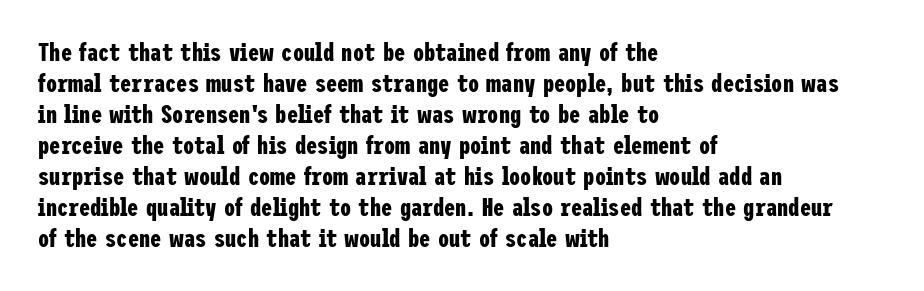
The image shows 25 px bold type, upright; set left-aligned, line spacing 1.24x, normal letter spacing, not underlined.
